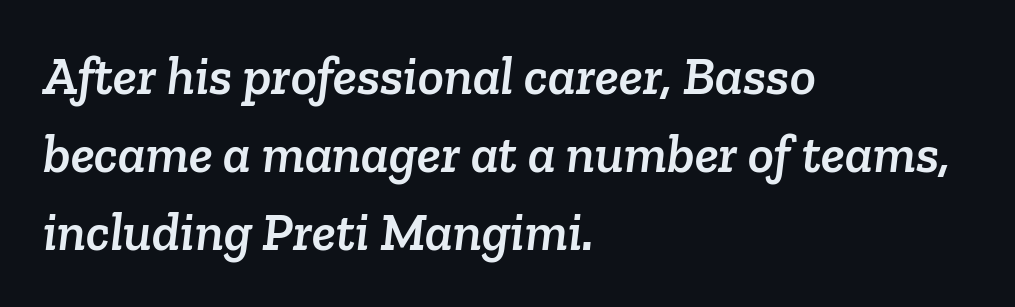
Q: Is the typeface a serif or a sans-serif typeface? A: Serif.
Q: Is the text underlined? A: No.
Q: How is the paragraph aligned? A: Left-aligned.
Q: Is the spacing between letters normal or unusually wide? A: Normal.
Q: Is the spacing between lines tight, normal or loose? A: Normal.
Q: Width (condensed, normal, or wide)? A: Normal.
Q: Stroke contrast? A: Low.
Q: x-height? A: Medium.
Q: Monospaced? A: No.
